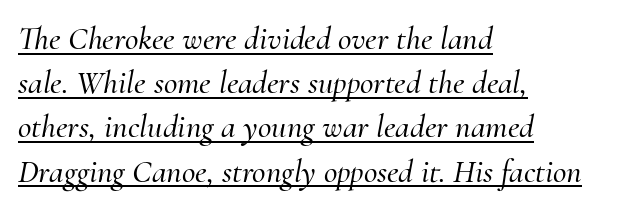
Q: Is the text italic (slanted)? A: Yes, it leans right by about 10 degrees.
Q: Is the typeface a serif or a sans-serif typeface? A: Serif.
Q: Is the text underlined? A: Yes.
Q: How is the paragraph aligned? A: Left-aligned.
Q: Is the spacing between letters normal or unusually wide? A: Normal.
Q: Is the spacing between lines tight, normal or loose? A: Normal.
Q: Width (condensed, normal, or wide)? A: Normal.
Q: Stroke contrast? A: Medium.
Q: x-height? A: Small.
Q: Monospaced? A: No.
